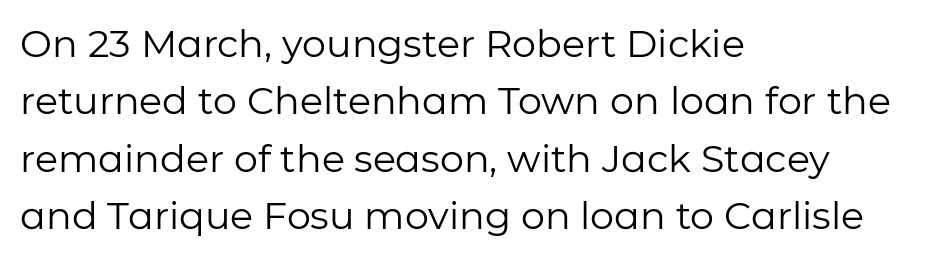
{"serif": "no", "italic": "no", "bold": "no", "weight": "regular", "width": "normal", "stroke_contrast": "low", "x_height": "medium", "monospaced": "no", "underline": "no", "align": "left", "line_spacing": "normal", "line_spacing_ratio": 1.51, "letter_spacing": "normal", "letter_spacing_em": 0.0, "glyph_px": 38}
